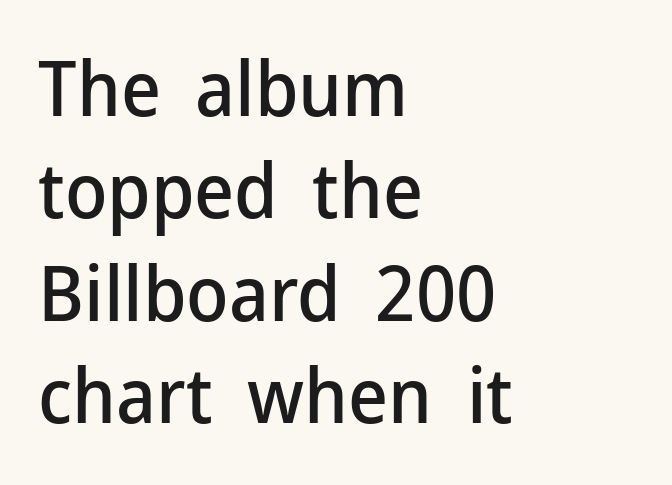
Q: Is the text italic (slanted)? A: No, it is upright.
Q: Is the typeface a serif or a sans-serif typeface? A: Sans-serif.
Q: Is the text underlined? A: No.
Q: How is the paragraph aligned? A: Left-aligned.
Q: Is the spacing between letters normal or unusually wide? A: Normal.
Q: Is the spacing between lines tight, normal or loose? A: Normal.
Q: Width (condensed, normal, or wide)? A: Normal.
Q: Stroke contrast? A: Low.
Q: x-height? A: Medium.
Q: Monospaced? A: No.
